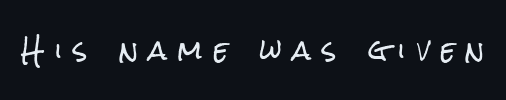
Beneath every word, the page is bare. Quick note: not italic, upright. This rendering widens character spacing well past its baseline value.
